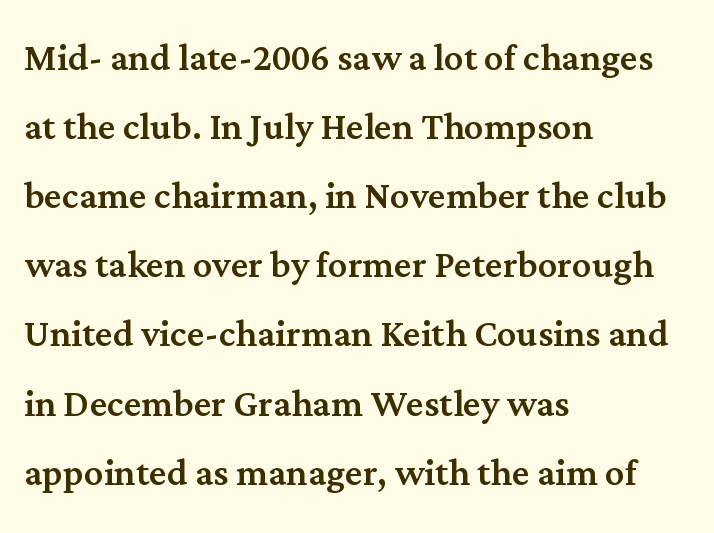
The image shows 48 px serif type, upright; set left-aligned, normal line spacing (1.44x), normal letter spacing, not underlined; medium stroke contrast and a medium x-height.
